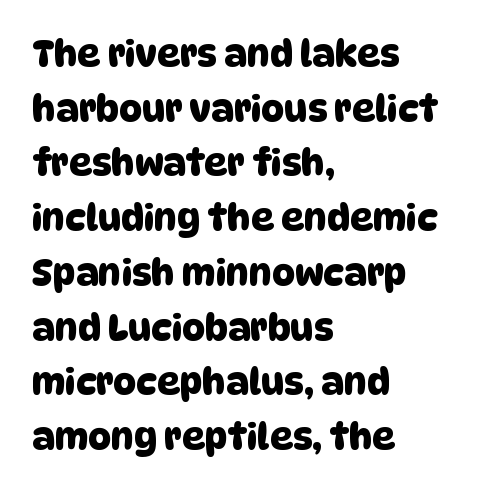
Q: Is the typeface a serif or a sans-serif typeface? A: Sans-serif.
Q: Is the text underlined? A: No.
Q: How is the paragraph aligned? A: Left-aligned.
Q: Is the spacing between letters normal or unusually wide? A: Normal.
Q: Is the spacing between lines tight, normal or loose? A: Normal.
Q: Width (condensed, normal, or wide)? A: Normal.
Q: Stroke contrast? A: Low.
Q: x-height? A: Large.
Q: Monospaced? A: No.
